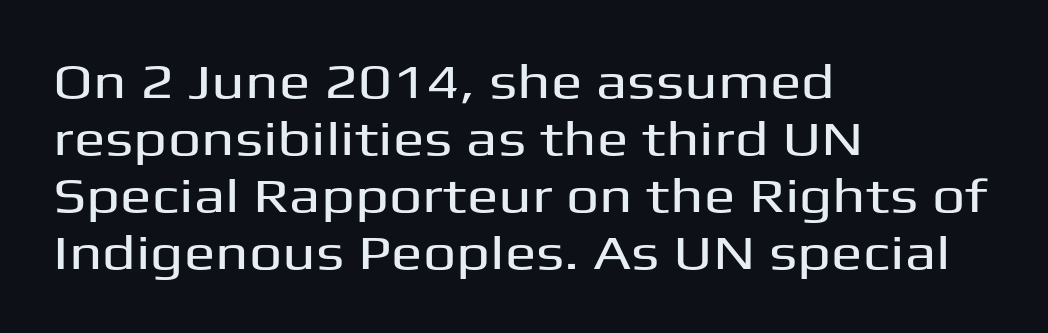
Q: Is the text italic (slanted)? A: No, it is upright.
Q: Is the typeface a serif or a sans-serif typeface? A: Sans-serif.
Q: Is the text underlined? A: No.
Q: How is the paragraph aligned? A: Left-aligned.
Q: Is the spacing between letters normal or unusually wide? A: Normal.
Q: Width (condensed, normal, or wide)? A: Wide.
Q: Stroke contrast? A: Medium.
Q: x-height? A: Medium.
Q: Monospaced? A: No.
